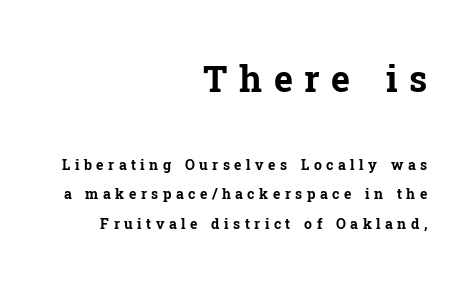
Q: Is the text bold? A: Yes.
Q: Is the text italic (slanted)? A: No, it is upright.
Q: Is the typeface a serif or a sans-serif typeface? A: Serif.
Q: Is the text underlined? A: No.
Q: How is the paragraph aligned? A: Right-aligned.
Q: Is the spacing between letters normal or unusually wide? A: Unusually wide.
Q: Is the spacing between lines tight, normal or loose? A: Loose.
Q: Which block of text is set in a larger size, the first (top) or the second (bottom)? A: The first (top) one.
Q: Width (condensed, normal, or wide)? A: Normal.
Q: Stroke contrast? A: Low.
Q: x-height? A: Medium.
Q: Monospaced? A: No.
